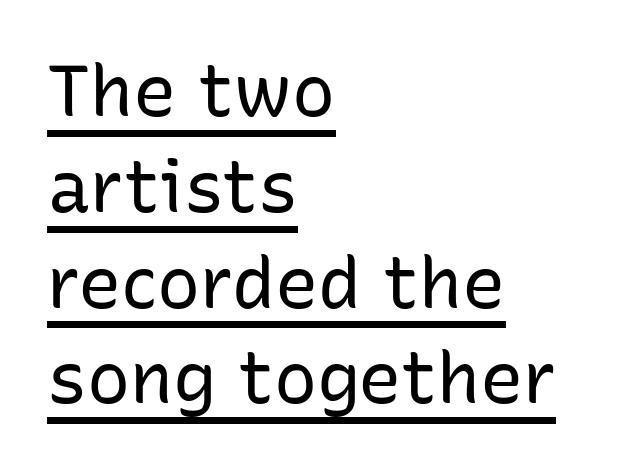
Descenders here cross a horizontal rule under the line. Is the letter spacing exaggerated? No — it looks like the ordinary default. No letter is thick-stroked: the sample isn't bold. Honestly, the row spacing looks completely unremarkable. Visually the block forms a straight wall on the left and a jagged coastline on the right.
